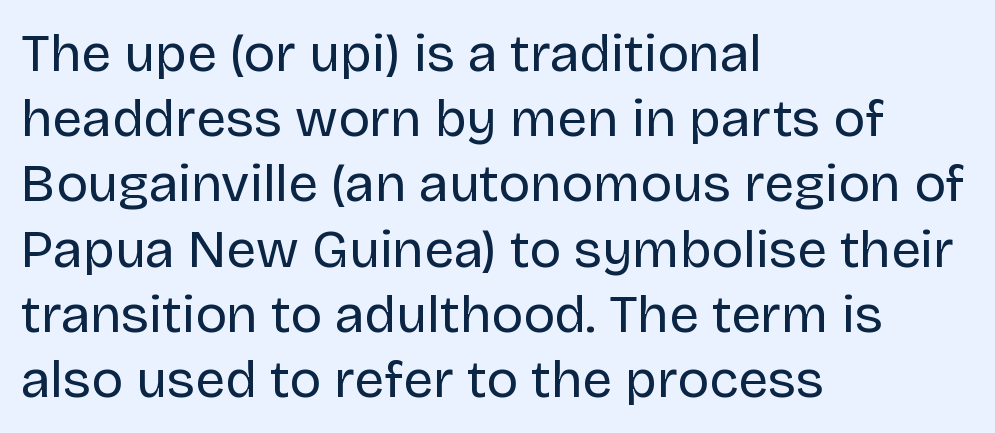
The designer went with a sans here, leaving each stem footless. Tracking value appears to be zero — textbook default spacing. A classic flush-left, rag-right setting is used for this passage. Heaviness? Minimal to ordinary, like unemphasized prose.
